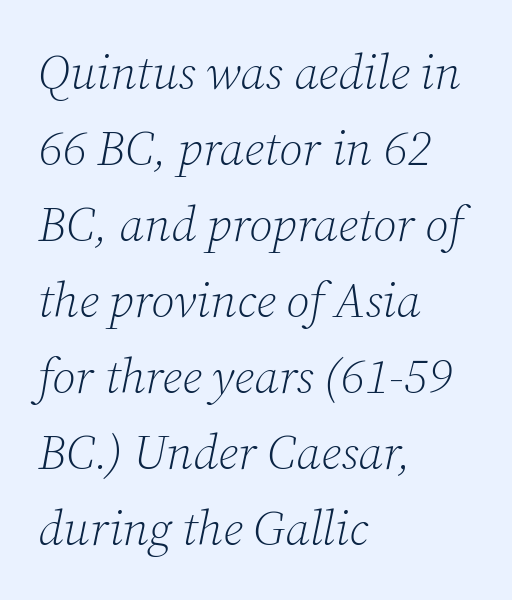
The image shows 49 px light serif type, italic (leaning right); set left-aligned, normal line spacing (1.55x), normal letter spacing, not underlined; low stroke contrast and a medium x-height.
